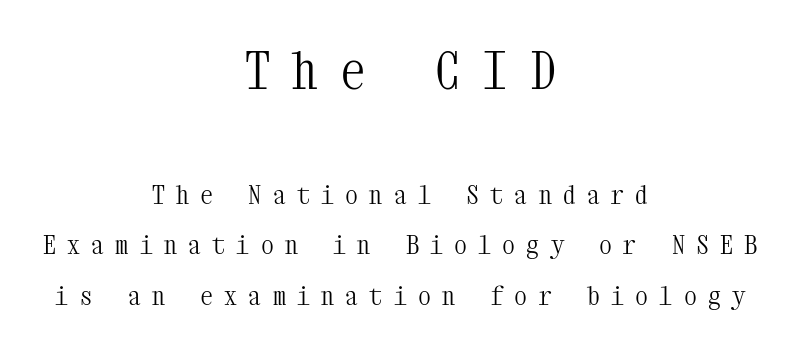
Q: Is the text bold? A: No.
Q: Is the text italic (slanted)? A: No, it is upright.
Q: Is the typeface a serif or a sans-serif typeface? A: Serif.
Q: Is the text underlined? A: No.
Q: How is the paragraph aligned? A: Centered.
Q: Is the spacing between letters normal or unusually wide? A: Unusually wide.
Q: Is the spacing between lines tight, normal or loose? A: Loose.
Q: Which block of text is set in a larger size, the first (top) or the second (bottom)? A: The first (top) one.
Q: Width (condensed, normal, or wide)? A: Condensed.
Q: Stroke contrast? A: Medium.
Q: x-height? A: Medium.
Q: Monospaced? A: Yes.
